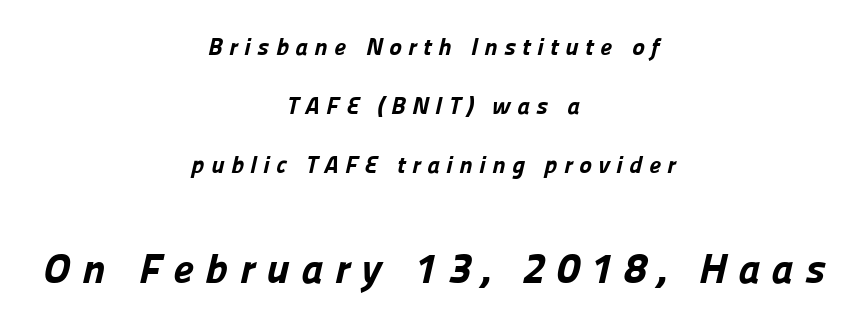
These lines are rendered in a variable-pitch font. Has an underline been added? It has not. The typesetter chose a symmetrical, centered arrangement here. You can tell from the bare stems that sans-serif type was used. The passage shown has open, widely tracked lettering throughout.
